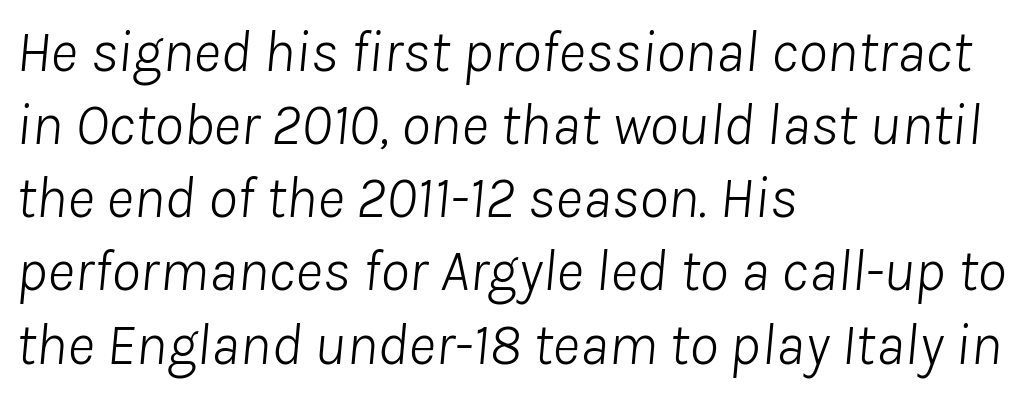
The image shows 59 px light type, italic (leaning right); set left-aligned, line spacing 1.24x, normal letter spacing, not underlined; low stroke contrast and a medium x-height.
